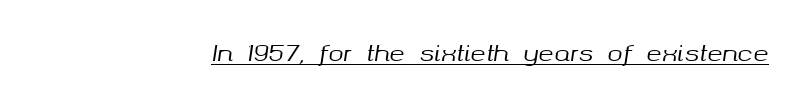
{"italic": "yes", "lean": "right", "slant_degrees": 8, "underline": "yes", "letter_spacing": "normal", "letter_spacing_em": 0.0, "glyph_px": 23}
